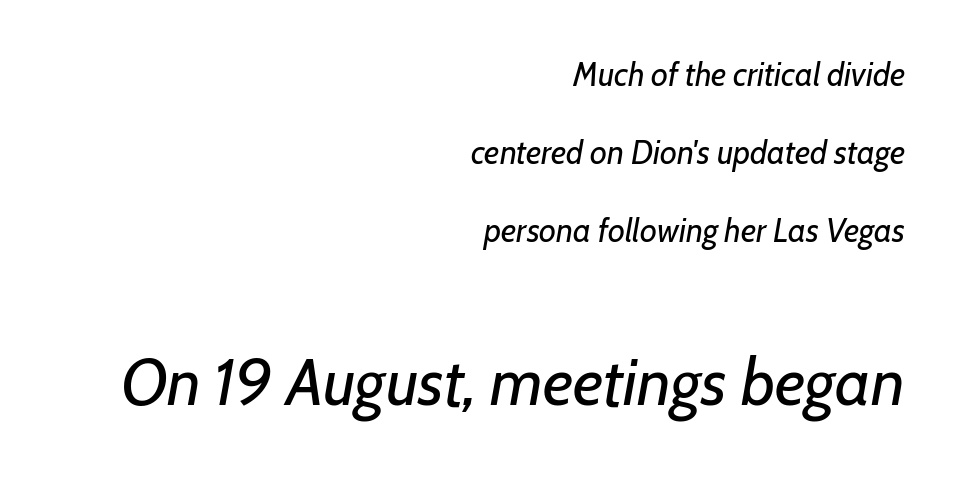
The following chunk of copy outweighs the initial chunk in type size. Is the letter spacing exaggerated? No — it looks like the ordinary default. The baseline area is clear. Counters stay open thanks to moderate or lighter strokes.
